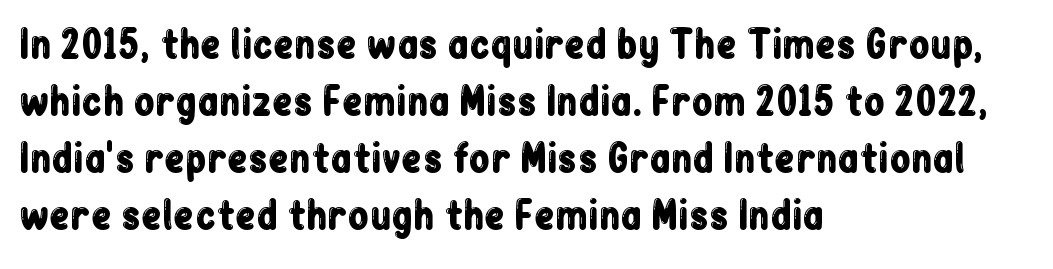
Q: Is the text italic (slanted)? A: No, it is upright.
Q: Is the typeface a serif or a sans-serif typeface? A: Sans-serif.
Q: Is the text underlined? A: No.
Q: How is the paragraph aligned? A: Left-aligned.
Q: Is the spacing between letters normal or unusually wide? A: Normal.
Q: Is the spacing between lines tight, normal or loose? A: Normal.
Q: Width (condensed, normal, or wide)? A: Condensed.
Q: Stroke contrast? A: Low.
Q: x-height? A: Medium.
Q: Monospaced? A: No.
